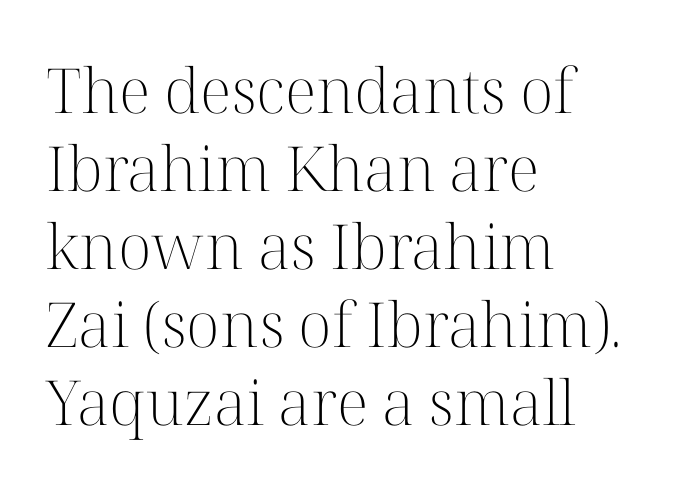
{"serif": "yes", "italic": "no", "bold": "no", "weight": "light", "width": "normal", "stroke_contrast": "high", "x_height": "medium", "monospaced": "no", "underline": "no", "align": "left", "line_spacing": "normal", "line_spacing_ratio": 1.26, "letter_spacing": "normal", "letter_spacing_em": 0.0, "glyph_px": 62}
